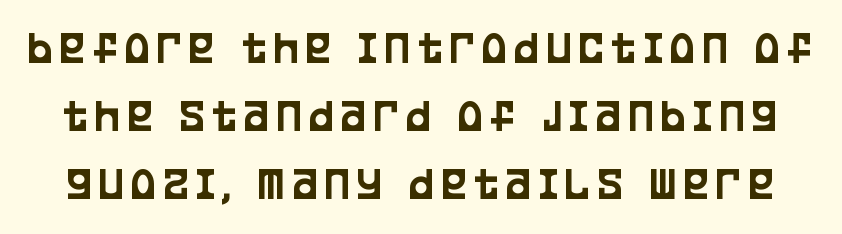
Q: Is the text italic (slanted)? A: No, it is upright.
Q: Is the typeface a serif or a sans-serif typeface? A: Sans-serif.
Q: Is the text underlined? A: No.
Q: Is the spacing between lines tight, normal or loose? A: Normal.
Q: Width (condensed, normal, or wide)? A: Condensed.
Q: Stroke contrast? A: Low.
Q: x-height? A: Large.
Q: Monospaced? A: No.
